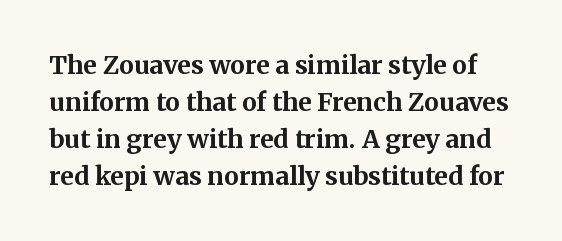
The image shows 25 px bold type, upright; set normal line spacing (1.48x), normal letter spacing, not underlined.
